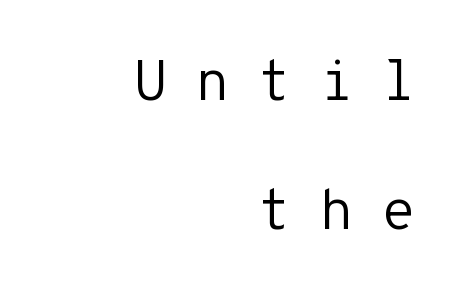
{"serif": "no", "italic": "no", "bold": "no", "weight": "regular", "width": "normal", "stroke_contrast": "low", "x_height": "medium", "monospaced": "yes", "underline": "no", "align": "right", "line_spacing": "loose", "line_spacing_ratio": 2.26, "letter_spacing": "wide", "letter_spacing_em": 0.47, "glyph_px": 57}
